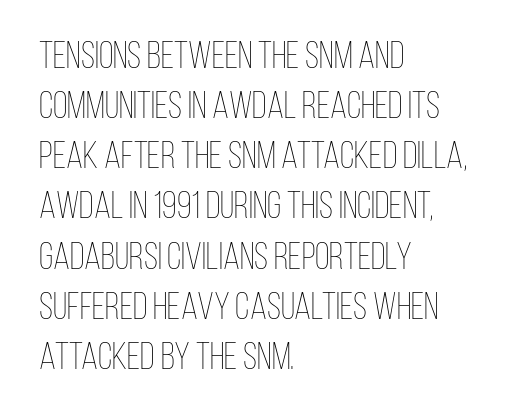
Only glyphs here, with clear space below each row. Words appear dense and cohesive because spacing is normal. Think standard paragraph weight, or any step lighter than that. The lettering stays uniformly vertical, giving the passage a roman look. Note the varied advance widths — an 'i' is clearly narrower than an 'm'.
